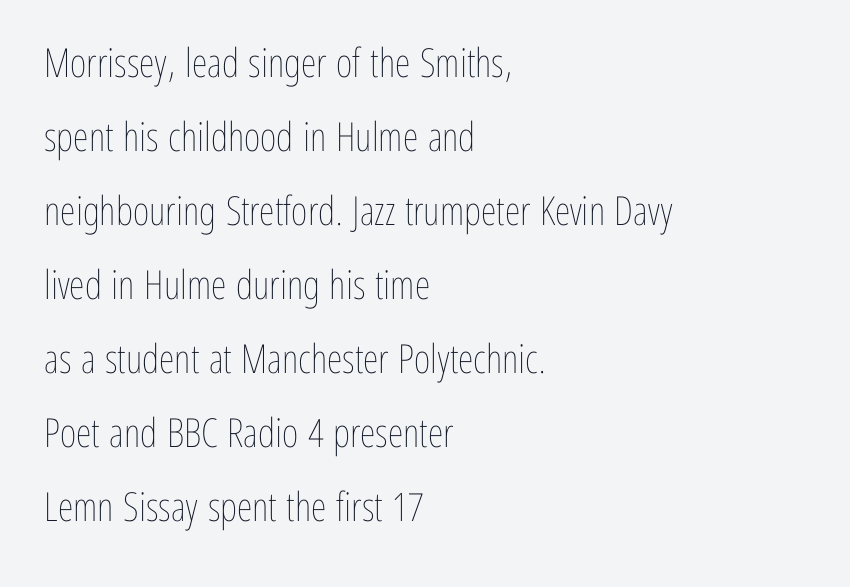
The image shows 40 px thin, condensed type, upright; set left-aligned, line spacing 1.85x, normal letter spacing, not underlined; low stroke contrast and a medium x-height.
